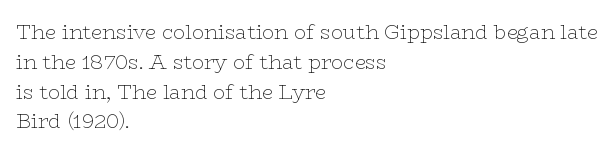
The image shows 20 px text type, upright; set left-aligned, normal line spacing (1.49x), normal letter spacing, not underlined.
